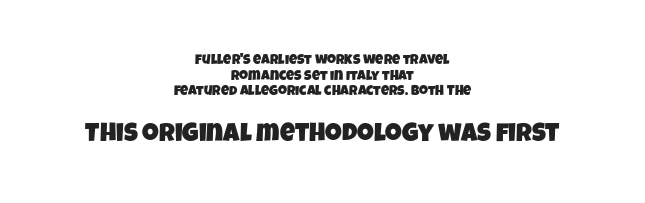
Horizontal bands of white between lines are thin slivers. Teacher's note: observe the equal gaps on both sides — that is centered alignment. You get the small type first, then a jump to larger type. Words appear dense and cohesive because spacing is normal.
